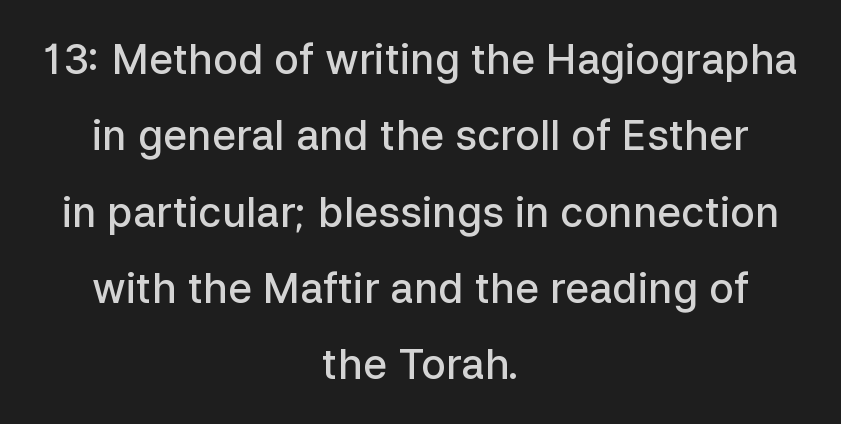
The image shows 41 px semibold sans-serif type, upright; set centered, line spacing 1.86x, normal letter spacing, not underlined; low stroke contrast and a medium x-height.
